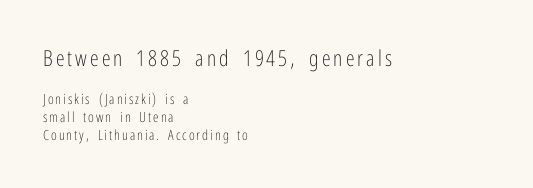
The image shows 22 px text type, upright; set left-aligned, normal line spacing (1.28x), not underlined; the first (top) block is 1.57x larger.
